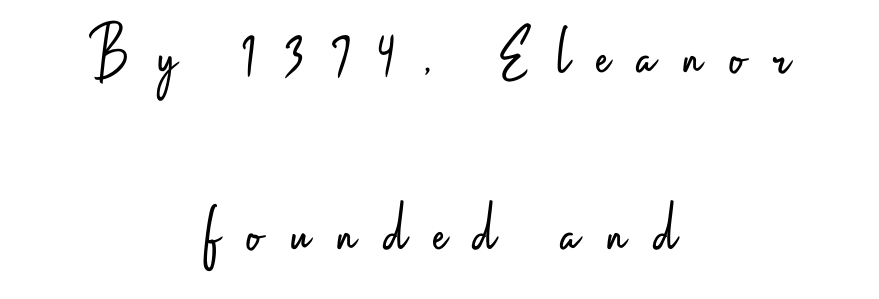
The image shows 72 px light, condensed sans-serif type; set centered, loose line spacing (2.46x), unusually wide letter spacing (+0.38 em), not underlined; low stroke contrast and a small x-height.
